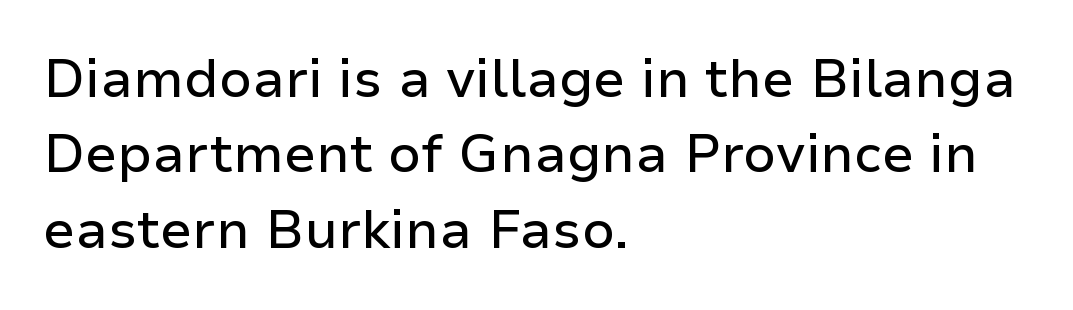
Q: Is the text italic (slanted)? A: No, it is upright.
Q: Is the typeface a serif or a sans-serif typeface? A: Sans-serif.
Q: Is the text underlined? A: No.
Q: How is the paragraph aligned? A: Left-aligned.
Q: Is the spacing between letters normal or unusually wide? A: Normal.
Q: Is the spacing between lines tight, normal or loose? A: Normal.
Q: Width (condensed, normal, or wide)? A: Normal.
Q: Stroke contrast? A: Low.
Q: x-height? A: Medium.
Q: Monospaced? A: No.
